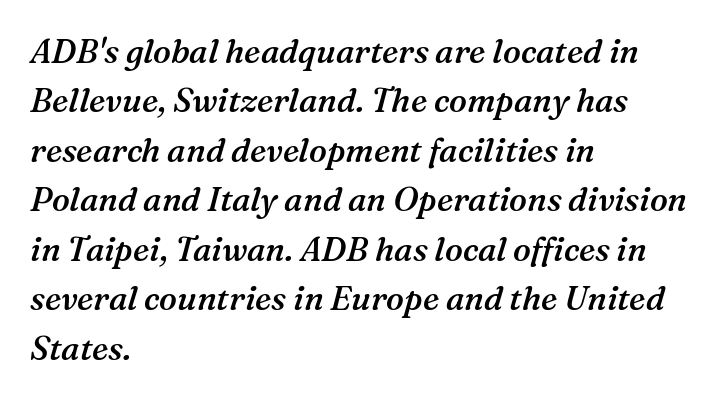
The text block is weighted toward the left margin, trailing off unevenly rightward. These lines are rendered in a variable-pitch font. In terms of letterspacing, this is plain default setting. Leading: standard.
